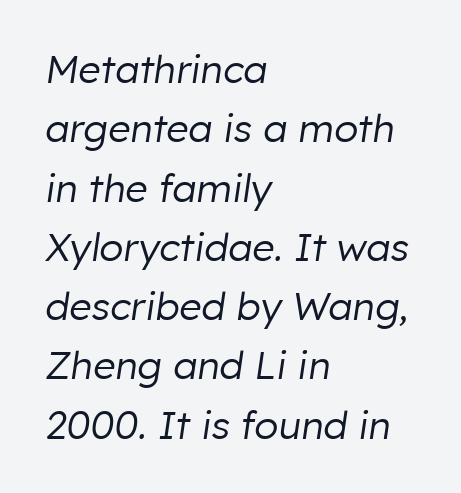
The image shows 39 px regular-weight type, italic (leaning right); set left-aligned, normal line spacing (1.52x), normal letter spacing, not underlined; low stroke contrast and a medium x-height.
